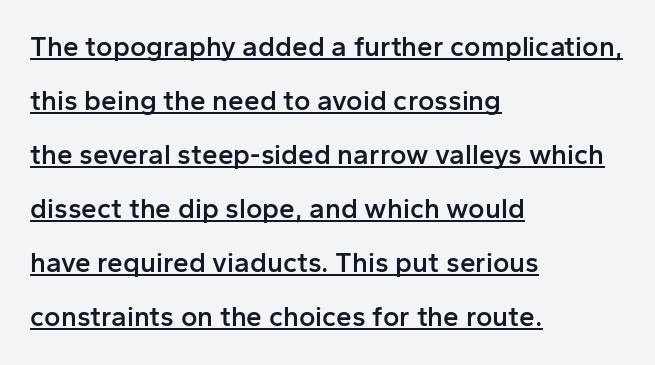
{"serif": "no", "italic": "no", "bold": "semi", "weight": "semibold", "width": "normal", "stroke_contrast": "low", "x_height": "medium", "monospaced": "no", "underline": "yes", "align": "left", "line_spacing": "loose", "line_spacing_ratio": 1.93, "letter_spacing": "normal", "letter_spacing_em": 0.0, "glyph_px": 28}
